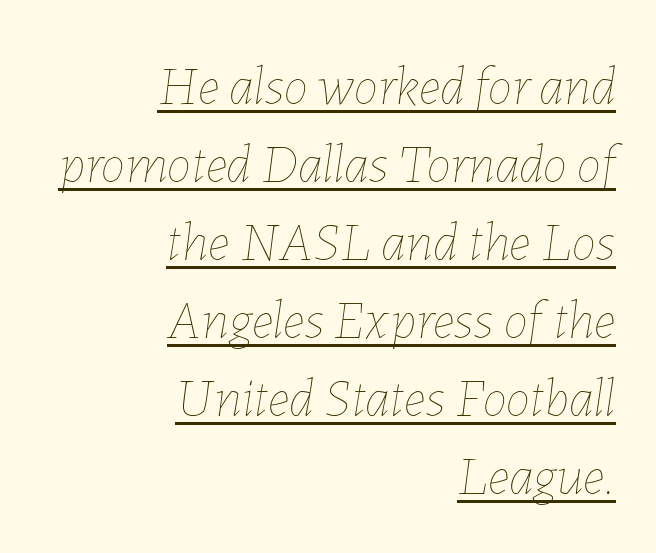
{"italic": "yes", "lean": "right", "slant_degrees": 7, "bold": "no", "weight": "thin", "width": "normal", "stroke_contrast": "low", "x_height": "medium", "monospaced": "no", "underline": "yes", "align": "right", "line_spacing": "normal", "line_spacing_ratio": 1.42, "letter_spacing": "normal", "letter_spacing_em": 0.0, "glyph_px": 55}
